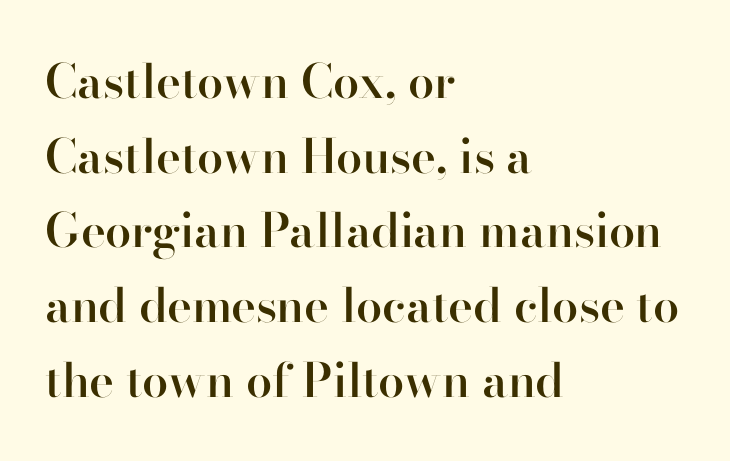
{"serif": "yes", "italic": "no", "bold": "semi", "weight": "semibold", "width": "normal", "stroke_contrast": "high", "x_height": "small", "monospaced": "no", "underline": "no", "align": "left", "line_spacing": "normal", "line_spacing_ratio": 1.59, "letter_spacing": "normal", "letter_spacing_em": 0.0, "glyph_px": 47}
